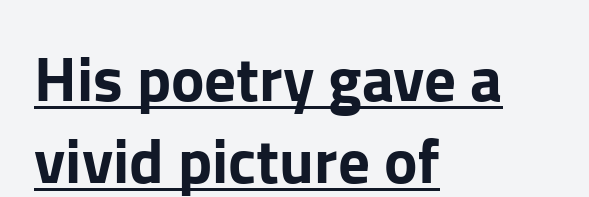
{"serif": "no", "italic": "no", "width": "normal", "stroke_contrast": "low", "x_height": "medium", "monospaced": "no", "underline": "yes", "align": "left", "line_spacing": "normal", "line_spacing_ratio": 1.3, "letter_spacing": "normal", "letter_spacing_em": 0.0, "glyph_px": 63}
